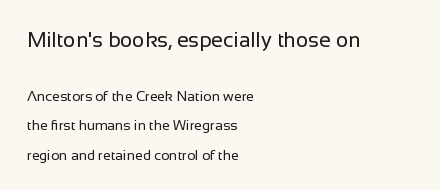
{"italic": "no", "bold": "no", "underline": "no", "align": "left", "line_spacing": "loose", "line_spacing_ratio": 2.1, "letter_spacing": "normal", "letter_spacing_em": 0.0, "larger_block": "first", "size_ratio": 1.5, "glyph_px": 21}
